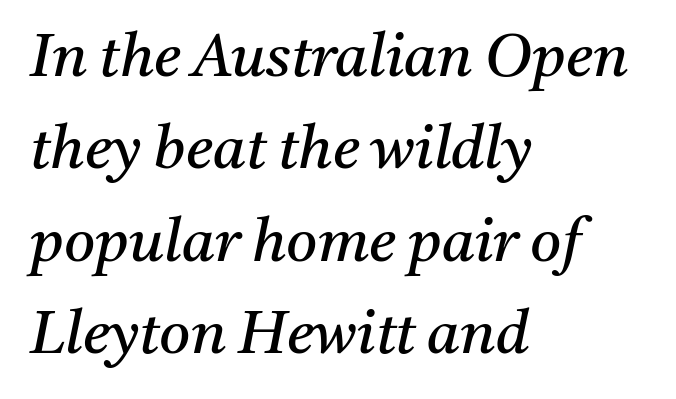
Q: Is the text bold? A: No.
Q: Is the text italic (slanted)? A: Yes, it leans right by about 11 degrees.
Q: Is the typeface a serif or a sans-serif typeface? A: Serif.
Q: Is the text underlined? A: No.
Q: How is the paragraph aligned? A: Left-aligned.
Q: Is the spacing between letters normal or unusually wide? A: Normal.
Q: Is the spacing between lines tight, normal or loose? A: Normal.
Q: Width (condensed, normal, or wide)? A: Normal.
Q: Stroke contrast? A: Medium.
Q: x-height? A: Medium.
Q: Monospaced? A: No.
